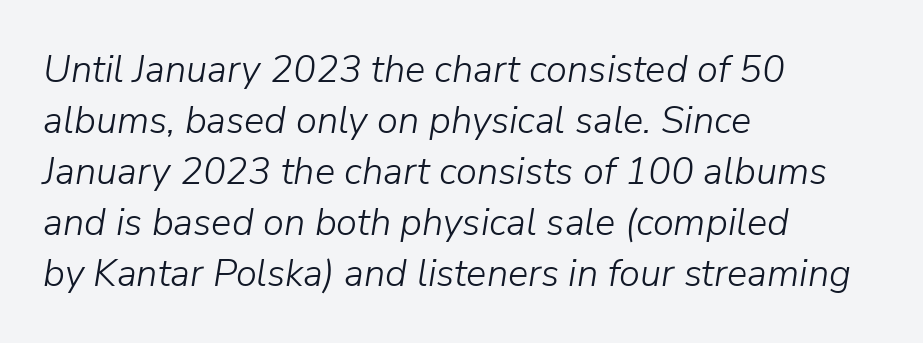
The passage shown is not bold in any degree. Rows of type keep a routine distance in the vertical direction. This sample uses an oblique cut, with every glyph tilted off the vertical. Proportional: the letters do not fall into vertical columns.
